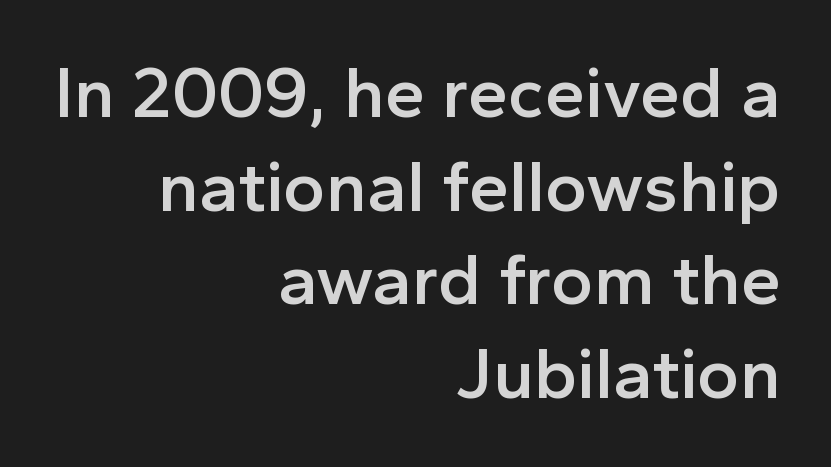
The image shows 72 px semibold sans-serif type, upright; set right-aligned, normal line spacing (1.3x), normal letter spacing, not underlined; a medium x-height.
